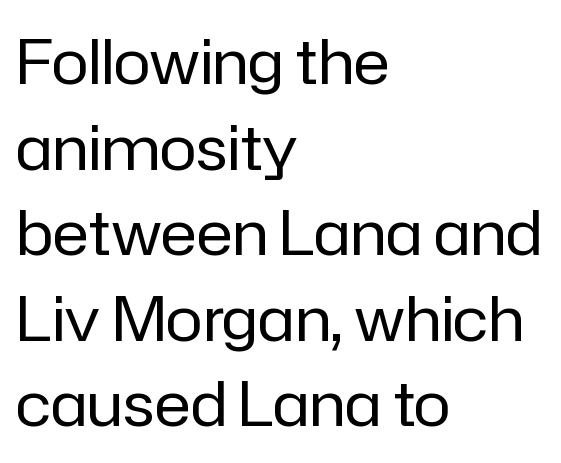
Is the letter spacing exaggerated? No — it looks like the ordinary default. Classification — sans serif. Proportional: the letters do not fall into vertical columns. The rows are spaced the way most documents space them. Is there any slant? The stems are plumb.
